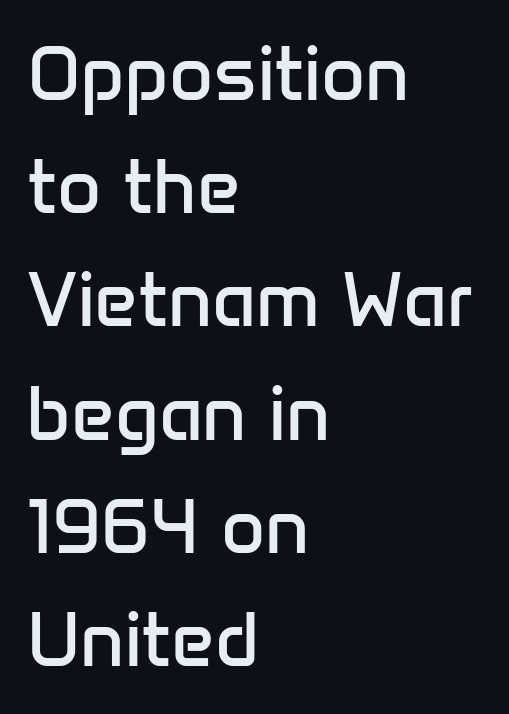
{"serif": "no", "italic": "no", "bold": "no", "weight": "regular", "width": "normal", "stroke_contrast": "low", "x_height": "medium", "monospaced": "no", "underline": "no", "align": "left", "line_spacing": "normal", "line_spacing_ratio": 1.49, "letter_spacing": "normal", "letter_spacing_em": 0.0, "glyph_px": 76}
